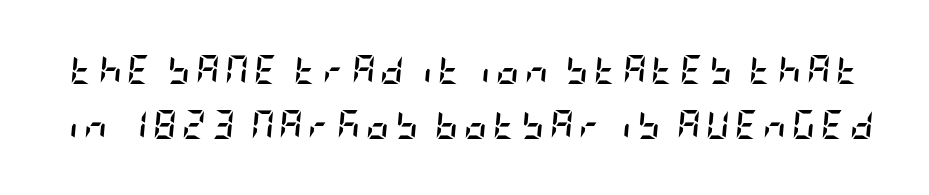
{"italic": "yes", "lean": "right", "slant_degrees": 5, "bold": "yes", "weight": "semibold", "width": "condensed", "stroke_contrast": "low", "x_height": "large", "underline": "no", "line_spacing": "loose", "line_spacing_ratio": 1.91, "glyph_px": 29}
